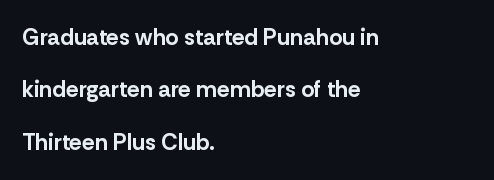
Q: Is the text bold? A: Yes.
Q: Is the text italic (slanted)? A: No, it is upright.
Q: Is the text underlined? A: No.
Q: How is the paragraph aligned? A: Left-aligned.
Q: Is the spacing between letters normal or unusually wide? A: Normal.
Q: Is the spacing between lines tight, normal or loose? A: Loose.
